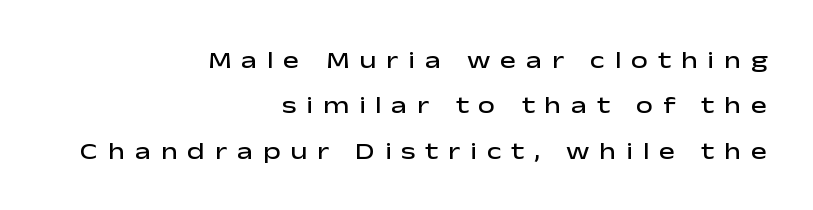
Firm but not heavy-handed strokes: this text is semibold. This rendering uses right alignment, leaving the left contour irregular. Clear beneath every line of the passage. What stands out about the letter spacing? Its width — letters are far apart.
